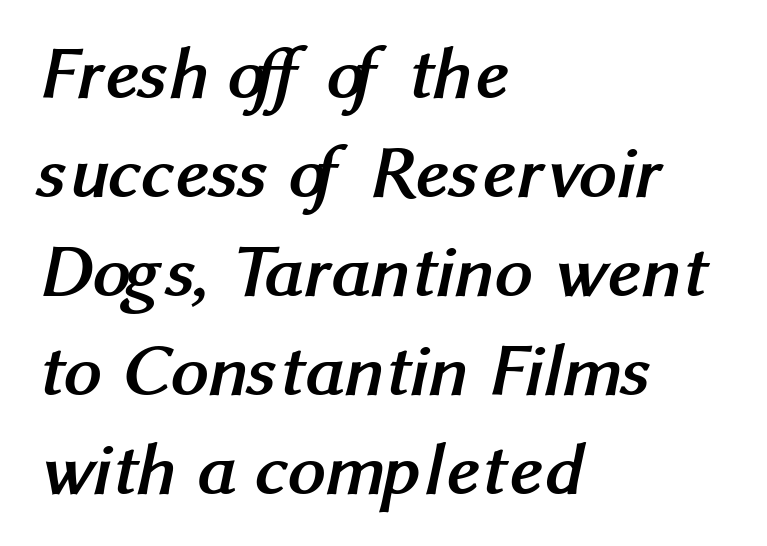
The image shows 75 px semibold sans-serif type; set left-aligned, normal line spacing (1.32x), normal letter spacing, not underlined; medium stroke contrast and a medium x-height.
